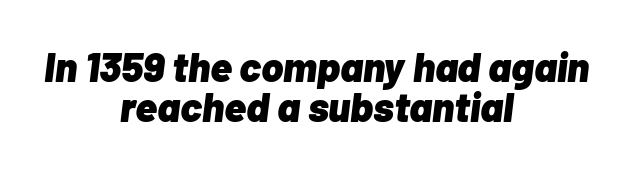
{"italic": "yes", "lean": "right", "slant_degrees": 7, "bold": "yes", "weight": "heavy", "width": "normal", "stroke_contrast": "low", "x_height": "medium", "monospaced": "no", "underline": "no", "align": "center", "line_spacing": "tight", "line_spacing_ratio": 0.98, "letter_spacing": "normal", "letter_spacing_em": 0.0, "glyph_px": 41}
